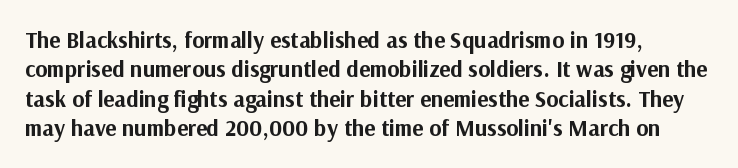
The image shows 23 px bold type, upright; set left-aligned, normal line spacing (1.28x), normal letter spacing, not underlined.
